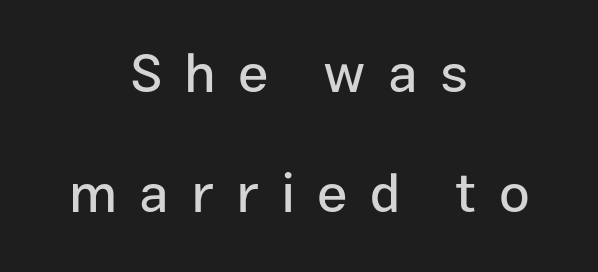
The image shows 55 px sans-serif type, upright; set centered, loose line spacing (2.18x), unusually wide letter spacing (+0.4 em), not underlined; low stroke contrast and a medium x-height.
